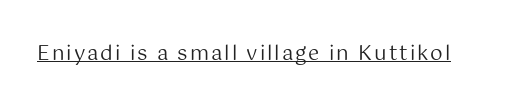
{"italic": "no", "bold": "no", "underline": "yes", "glyph_px": 20}
